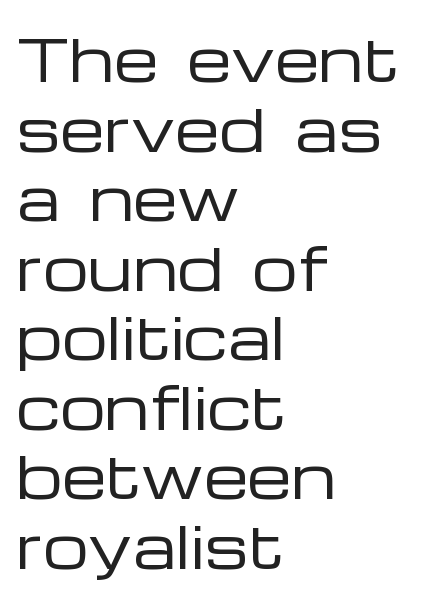
{"serif": "no", "italic": "no", "bold": "no", "weight": "regular", "width": "wide", "stroke_contrast": "low", "x_height": "medium", "monospaced": "no", "underline": "no", "align": "left", "line_spacing_ratio": 1.22, "letter_spacing": "normal", "letter_spacing_em": 0.0, "glyph_px": 57}
